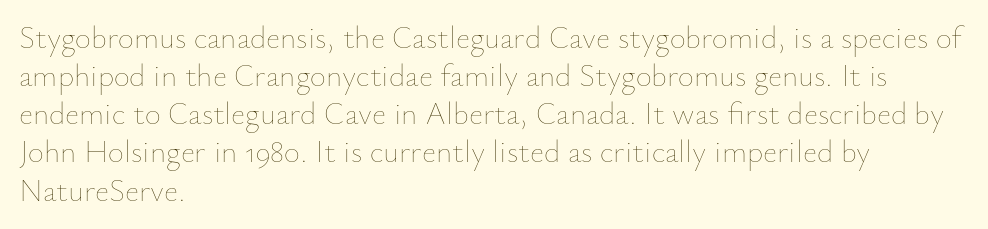
Q: Is the text bold? A: No.
Q: Is the text italic (slanted)? A: No, it is upright.
Q: Is the text underlined? A: No.
Q: How is the paragraph aligned? A: Left-aligned.
Q: Is the spacing between letters normal or unusually wide? A: Normal.
Q: Width (condensed, normal, or wide)? A: Normal.
Q: Stroke contrast? A: Low.
Q: x-height? A: Small.
Q: Monospaced? A: No.
